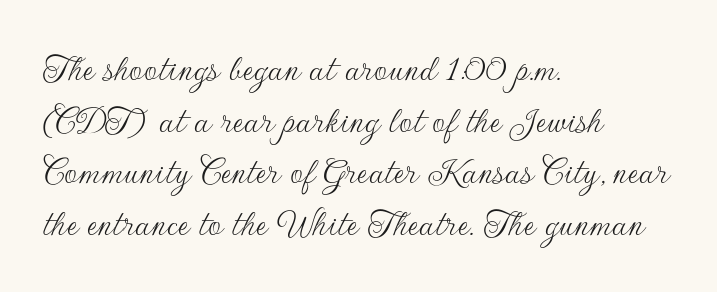
Q: Is the text bold? A: No.
Q: Is the text italic (slanted)? A: Yes.
Q: Is the typeface a serif or a sans-serif typeface? A: Sans-serif.
Q: Is the text underlined? A: No.
Q: How is the paragraph aligned? A: Left-aligned.
Q: Is the spacing between letters normal or unusually wide? A: Normal.
Q: Is the spacing between lines tight, normal or loose? A: Normal.
Q: Width (condensed, normal, or wide)? A: Normal.
Q: Stroke contrast? A: Low.
Q: x-height? A: Small.
Q: Monospaced? A: No.
